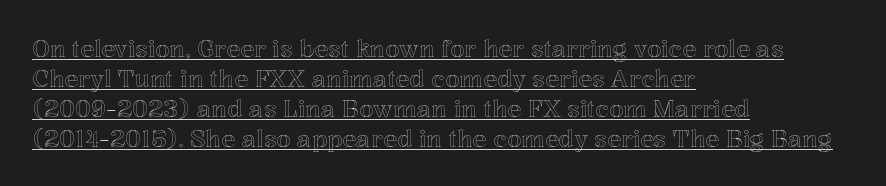
The image shows 23 px text type, upright; set left-aligned, normal line spacing (1.3x), normal letter spacing, underlined.
